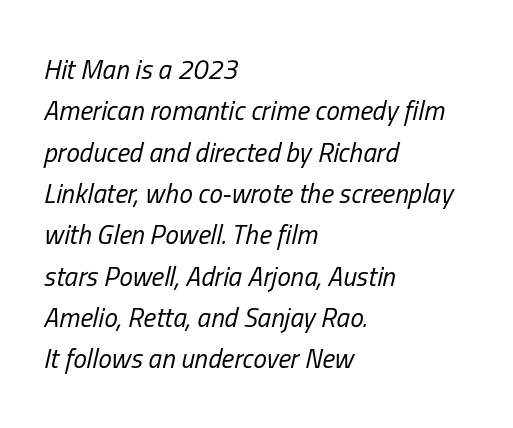
The image shows 27 px text type, italic (leaning right); set left-aligned, normal line spacing (1.53x), normal letter spacing, not underlined.
